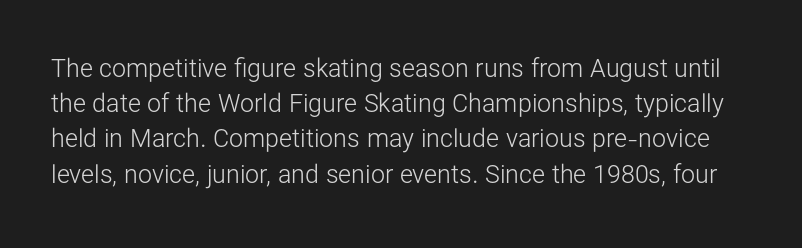
{"italic": "no", "bold": "no", "underline": "no", "line_spacing": "normal", "line_spacing_ratio": 1.41, "letter_spacing": "normal", "letter_spacing_em": 0.0, "glyph_px": 25}
